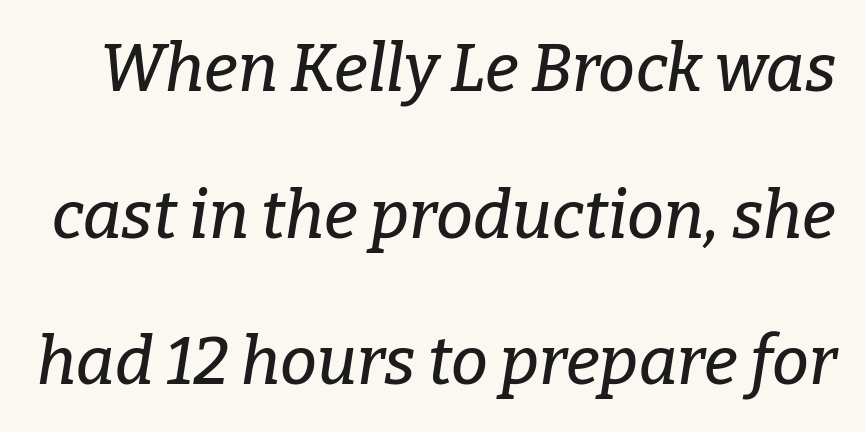
{"serif": "yes", "italic": "yes", "lean": "right", "slant_degrees": 9, "width": "normal", "stroke_contrast": "low", "x_height": "medium", "monospaced": "no", "underline": "no", "line_spacing": "loose", "line_spacing_ratio": 2.22, "letter_spacing": "normal", "letter_spacing_em": 0.0, "glyph_px": 66}
